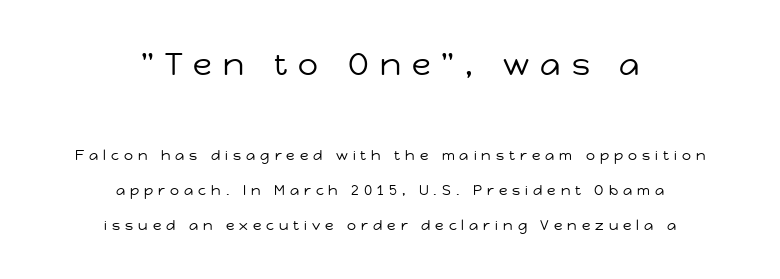
Do the characters align in a grid? No, the font is proportional. Students, note that the glyphs here are deliberately spaced far apart. The rendering uses a large line-height, opening up the rows. Words float on clear page, feet unadorned. The lettering stays uniformly vertical, giving the passage a roman look. Top chunk: large. Bottom chunk: small.
